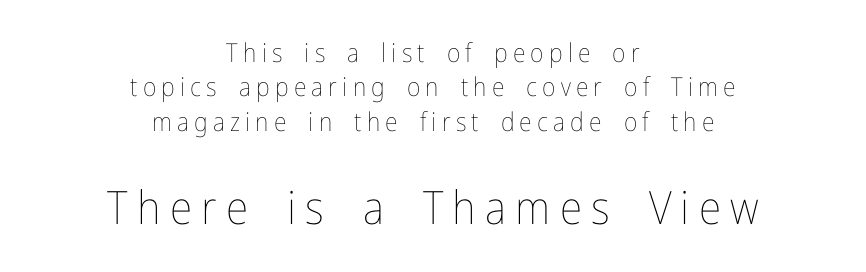
Line spacing here is normal. The type is letterspaced generously, with wide tracking. No word sits above an underline. Looks like regular typesetting: each glyph gets only the width it needs. Of the two passages, the one underneath uses the larger point size. If you folded the block vertically in half, each line would mirror itself in length.
